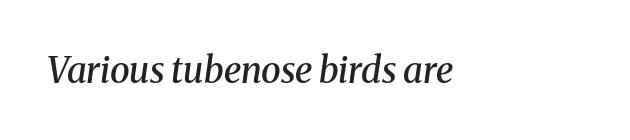
Q: Is the text bold? A: Semi-bold.
Q: Is the text italic (slanted)? A: Yes, it leans right by about 8 degrees.
Q: Is the typeface a serif or a sans-serif typeface? A: Serif.
Q: Is the text underlined? A: No.
Q: Is the spacing between letters normal or unusually wide? A: Normal.
Q: Width (condensed, normal, or wide)? A: Normal.
Q: Stroke contrast? A: Medium.
Q: x-height? A: Medium.
Q: Monospaced? A: No.
